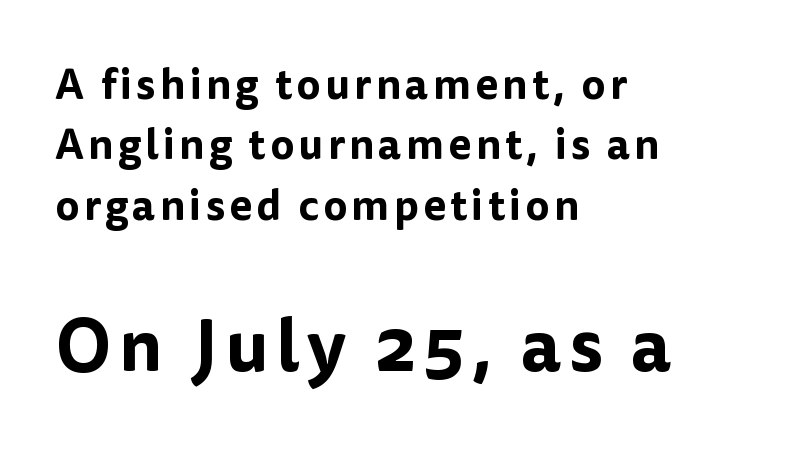
{"serif": "no", "italic": "no", "width": "normal", "stroke_contrast": "low", "x_height": "medium", "monospaced": "no", "underline": "no", "align": "left", "line_spacing": "normal", "line_spacing_ratio": 1.44, "larger_block": "second", "size_ratio": 1.74, "glyph_px": 73}
